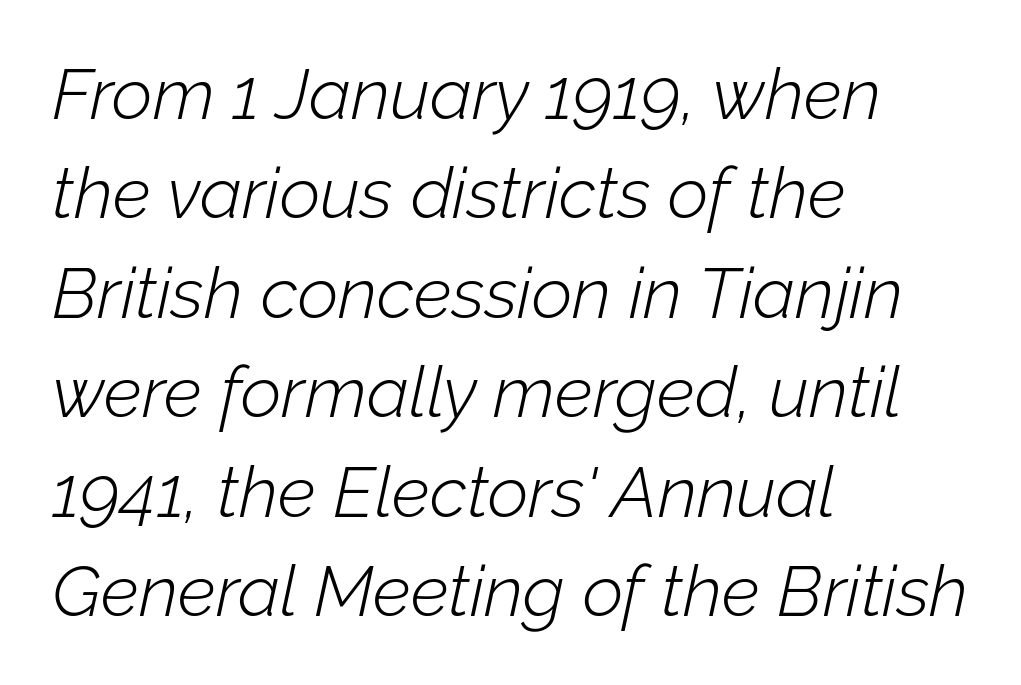
The image shows 71 px light type, italic (leaning right); set left-aligned, normal line spacing (1.4x), normal letter spacing, not underlined; low stroke contrast and a medium x-height.
